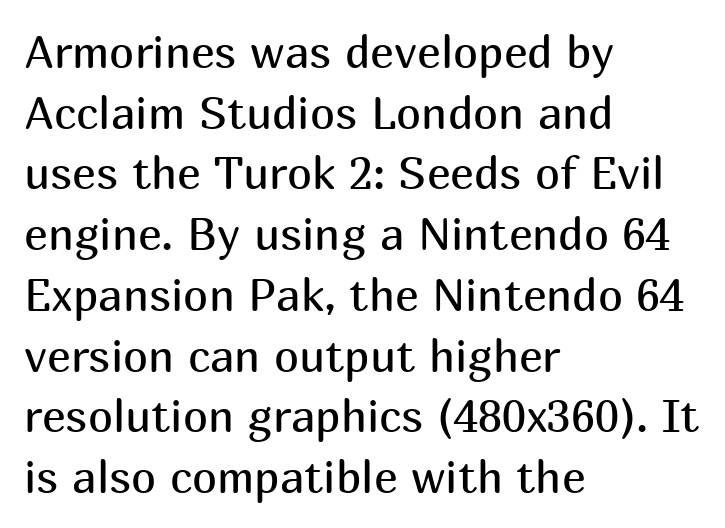
Q: Is the text bold? A: No.
Q: Is the text italic (slanted)? A: No, it is upright.
Q: Is the typeface a serif or a sans-serif typeface? A: Sans-serif.
Q: Is the text underlined? A: No.
Q: How is the paragraph aligned? A: Left-aligned.
Q: Is the spacing between letters normal or unusually wide? A: Normal.
Q: Is the spacing between lines tight, normal or loose? A: Normal.
Q: Width (condensed, normal, or wide)? A: Normal.
Q: Stroke contrast? A: Medium.
Q: x-height? A: Medium.
Q: Monospaced? A: No.
